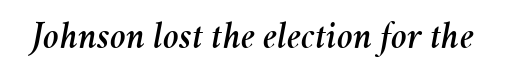
{"italic": "yes", "lean": "right", "slant_degrees": 11, "width": "normal", "stroke_contrast": "medium", "x_height": "medium", "monospaced": "no", "underline": "no", "letter_spacing": "normal", "letter_spacing_em": 0.0, "glyph_px": 38}
